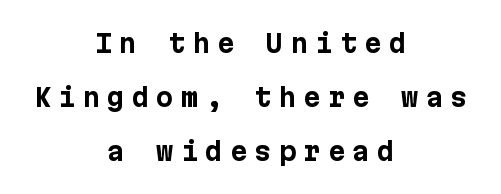
{"italic": "no", "bold": "yes", "underline": "no", "align": "center", "line_spacing": "loose", "line_spacing_ratio": 2.16, "letter_spacing": "wide", "letter_spacing_em": 0.28, "glyph_px": 25}
